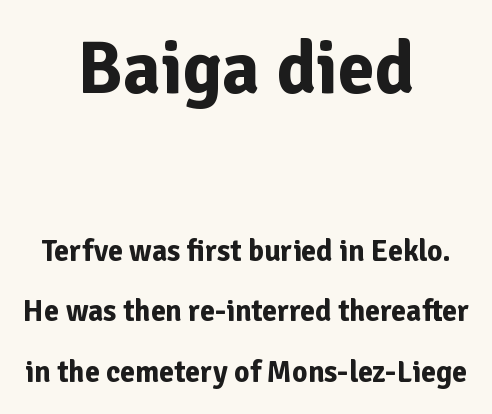
Q: Is the text bold? A: Yes.
Q: Is the text italic (slanted)? A: No, it is upright.
Q: Is the typeface a serif or a sans-serif typeface? A: Sans-serif.
Q: Is the text underlined? A: No.
Q: How is the paragraph aligned? A: Centered.
Q: Is the spacing between letters normal or unusually wide? A: Normal.
Q: Is the spacing between lines tight, normal or loose? A: Loose.
Q: Which block of text is set in a larger size, the first (top) or the second (bottom)? A: The first (top) one.
Q: Width (condensed, normal, or wide)? A: Normal.
Q: Stroke contrast? A: Low.
Q: x-height? A: Medium.
Q: Monospaced? A: No.
